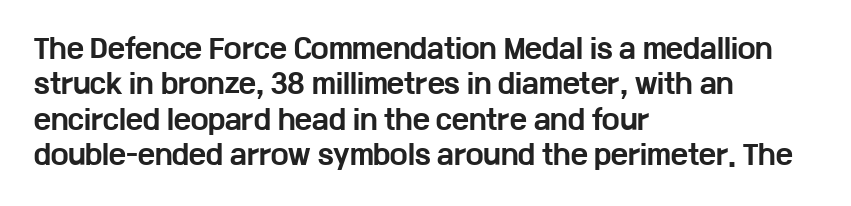
Q: Is the text bold? A: Yes.
Q: Is the text italic (slanted)? A: No, it is upright.
Q: Is the text underlined? A: No.
Q: How is the paragraph aligned? A: Left-aligned.
Q: Is the spacing between letters normal or unusually wide? A: Normal.
Q: Is the spacing between lines tight, normal or loose? A: Normal.
